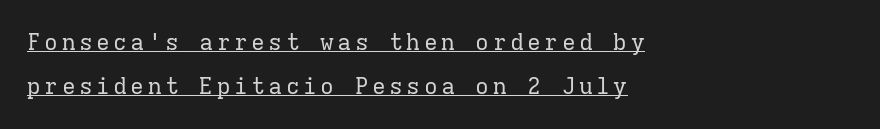
The image shows 23 px text type, upright; set left-aligned, loose line spacing (1.92x), underlined.
